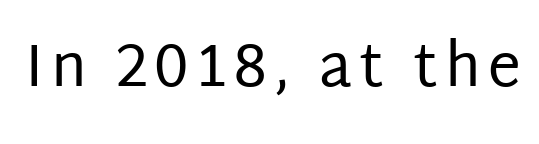
The image shows 59 px regular-weight sans-serif type, upright; set not underlined; low stroke contrast and a large x-height.
